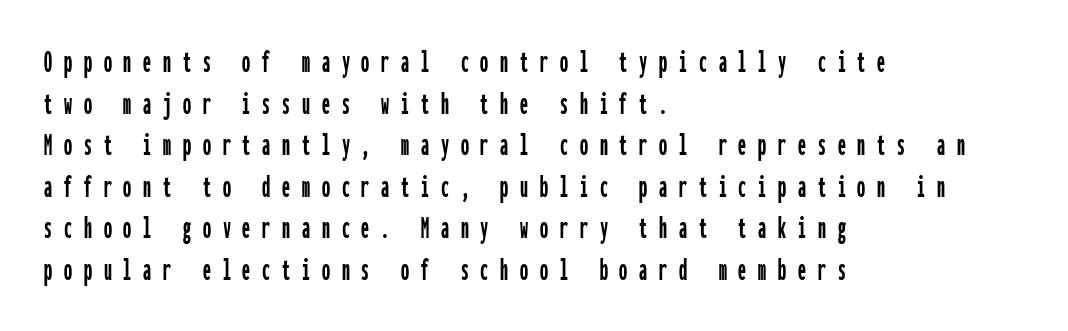
Short and long lines alike share a common starting point at left. Any mark beneath the type? The region is blank. Posture: vertical. Note the uniform advance width — an 'i' takes as much space as an 'm'. To sum up the face: it is a sans, with no serifs.
